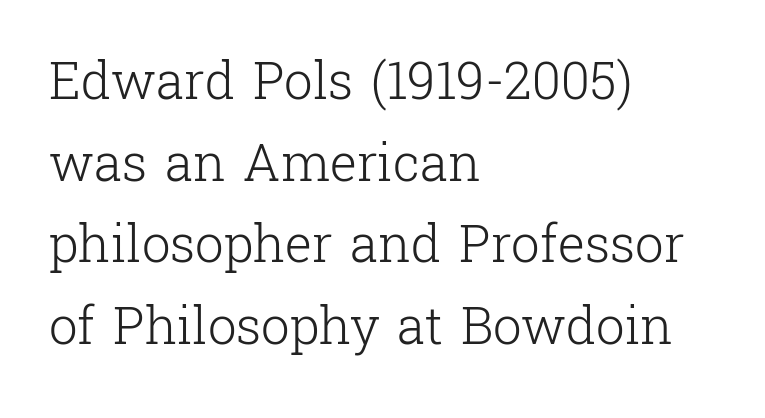
Q: Is the text bold? A: No.
Q: Is the text italic (slanted)? A: No, it is upright.
Q: Is the typeface a serif or a sans-serif typeface? A: Serif.
Q: Is the text underlined? A: No.
Q: How is the paragraph aligned? A: Left-aligned.
Q: Is the spacing between letters normal or unusually wide? A: Normal.
Q: Is the spacing between lines tight, normal or loose? A: Normal.
Q: Width (condensed, normal, or wide)? A: Normal.
Q: Stroke contrast? A: Low.
Q: x-height? A: Medium.
Q: Monospaced? A: No.
